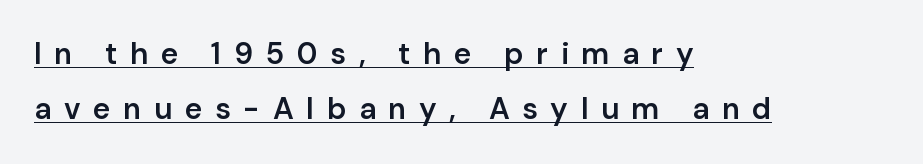
The image shows 30 px semibold sans-serif type, upright; set left-aligned, line spacing 1.85x, unusually wide letter spacing (+0.42 em), underlined; low stroke contrast and a medium x-height.
